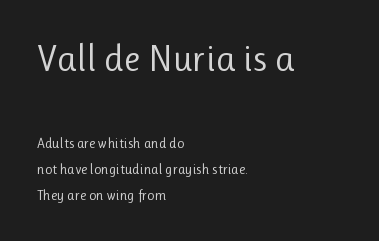
{"serif": "no", "italic": "no", "bold": "no", "weight": "regular", "width": "normal", "stroke_contrast": "low", "x_height": "medium", "monospaced": "no", "underline": "no", "align": "left", "line_spacing_ratio": 1.85, "letter_spacing": "normal", "letter_spacing_em": 0.0, "larger_block": "first", "size_ratio": 2.64, "glyph_px": 37}
